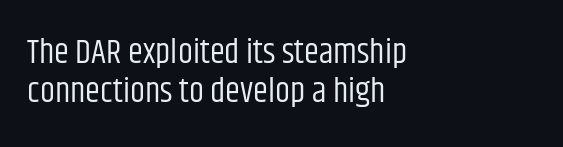
The image shows 34 px regular-weight, condensed sans-serif type, upright; set left-aligned, line spacing 1.16x, normal letter spacing, not underlined; low stroke contrast and a large x-height.
